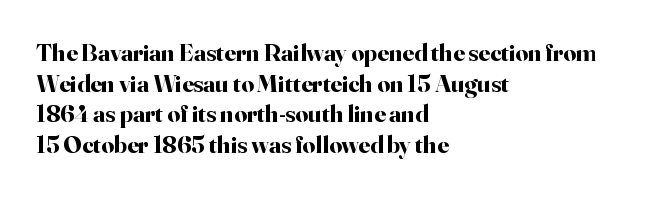
{"italic": "no", "bold": "yes", "underline": "no", "align": "left", "line_spacing_ratio": 1.23, "letter_spacing": "normal", "letter_spacing_em": 0.0, "glyph_px": 25}
